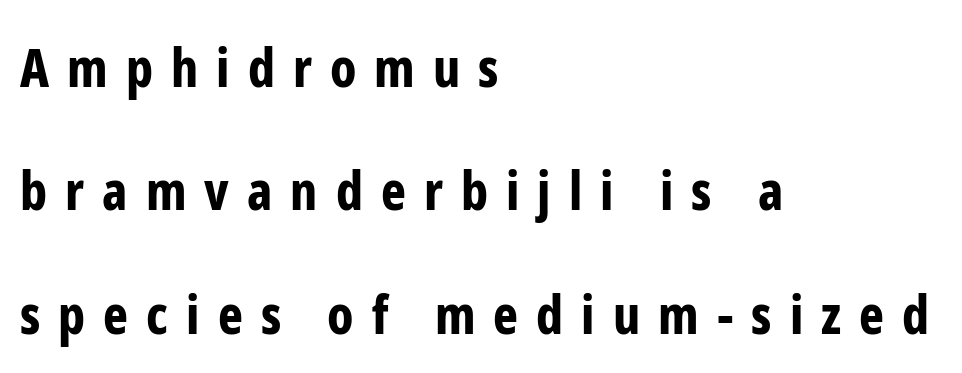
{"serif": "no", "italic": "no", "bold": "yes", "weight": "bold", "width": "condensed", "stroke_contrast": "low", "x_height": "medium", "monospaced": "no", "underline": "no", "align": "left", "line_spacing": "loose", "line_spacing_ratio": 2.33, "letter_spacing": "wide", "letter_spacing_em": 0.34, "glyph_px": 53}
